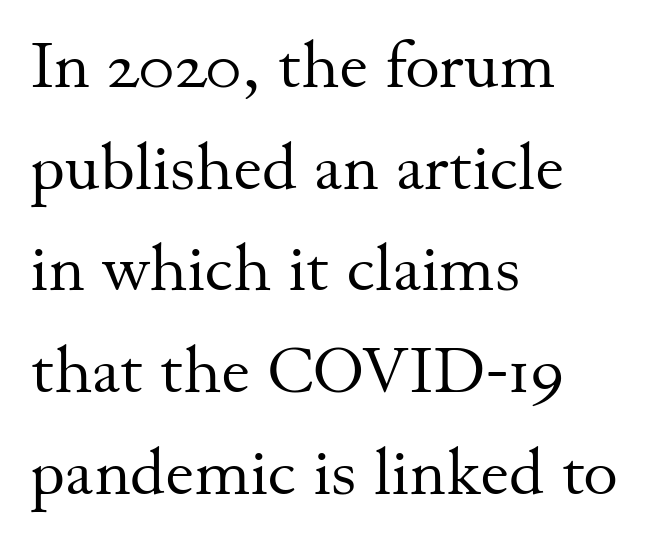
{"serif": "yes", "italic": "no", "bold": "no", "weight": "regular", "width": "normal", "stroke_contrast": "medium", "x_height": "small", "monospaced": "no", "underline": "no", "align": "left", "line_spacing": "normal", "line_spacing_ratio": 1.54, "letter_spacing": "normal", "letter_spacing_em": 0.0, "glyph_px": 66}
